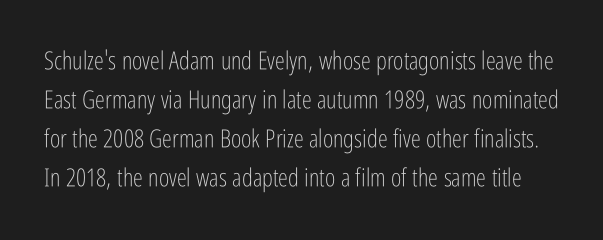
The image shows 25 px text type, upright; set normal line spacing (1.56x), normal letter spacing, not underlined.
